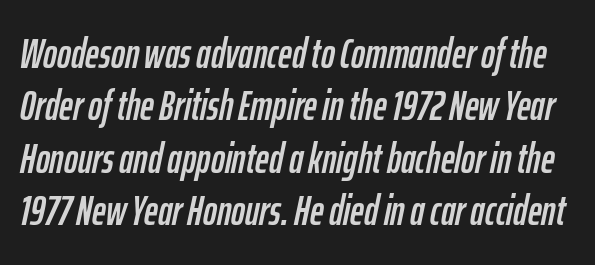
The image shows 42 px condensed type, italic (leaning right); set normal line spacing (1.25x), normal letter spacing, not underlined; low stroke contrast and a medium x-height.
